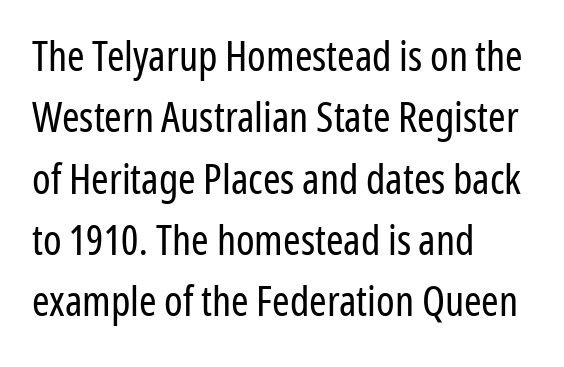
Q: Is the text bold? A: No.
Q: Is the text italic (slanted)? A: No, it is upright.
Q: Is the typeface a serif or a sans-serif typeface? A: Sans-serif.
Q: Is the text underlined? A: No.
Q: How is the paragraph aligned? A: Left-aligned.
Q: Is the spacing between letters normal or unusually wide? A: Normal.
Q: Is the spacing between lines tight, normal or loose? A: Normal.
Q: Width (condensed, normal, or wide)? A: Condensed.
Q: Stroke contrast? A: Low.
Q: x-height? A: Medium.
Q: Monospaced? A: No.
